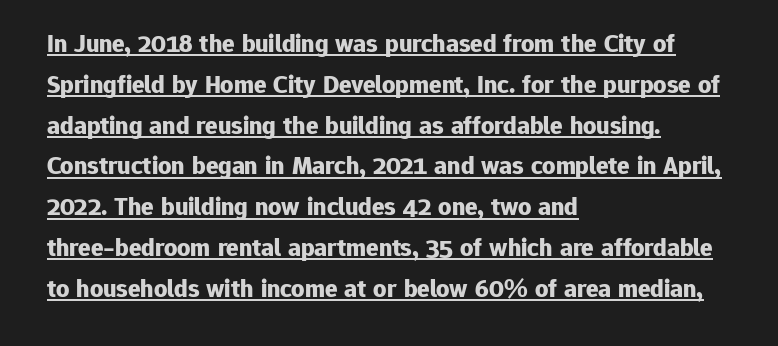
The image shows 26 px bold type, upright; set left-aligned, normal line spacing (1.57x), normal letter spacing, underlined.
